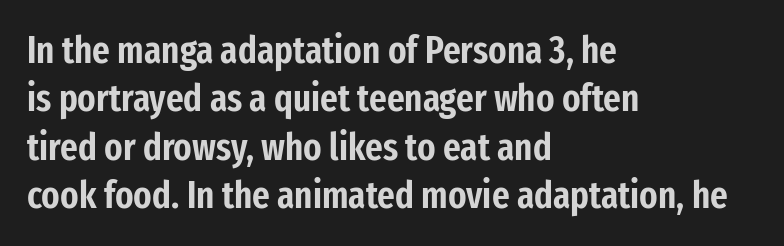
Is this a fixed-width face? No — the glyphs have proportional, varying widths. Grotesque or geometric, the face here clearly has no serifs. It's the straight-up-and-down kind of type. The text block is weighted toward the left margin, trailing off unevenly rightward. Unmarked baselines from the first word to the last.
